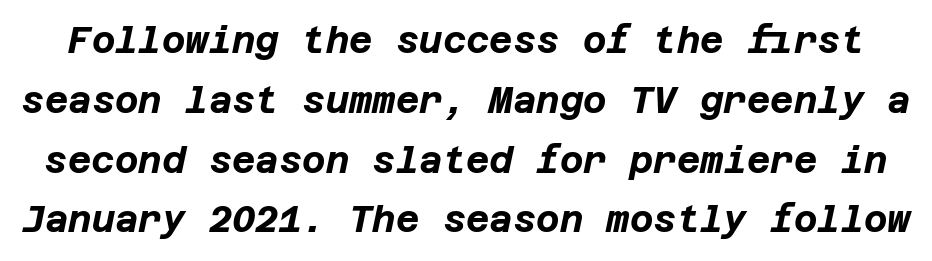
The image shows 36 px bold type, italic (leaning right); set normal line spacing (1.66x), normal letter spacing, not underlined; low stroke contrast and a large x-height.
